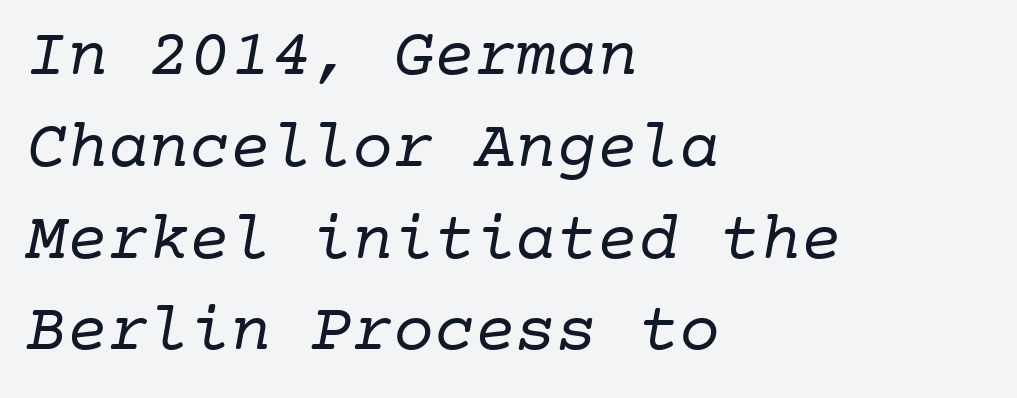
{"serif": "yes", "bold": "no", "weight": "regular", "width": "normal", "stroke_contrast": "low", "x_height": "medium", "monospaced": "yes", "underline": "no", "align": "left", "line_spacing": "normal", "line_spacing_ratio": 1.35, "letter_spacing": "normal", "letter_spacing_em": 0.0, "glyph_px": 68}
